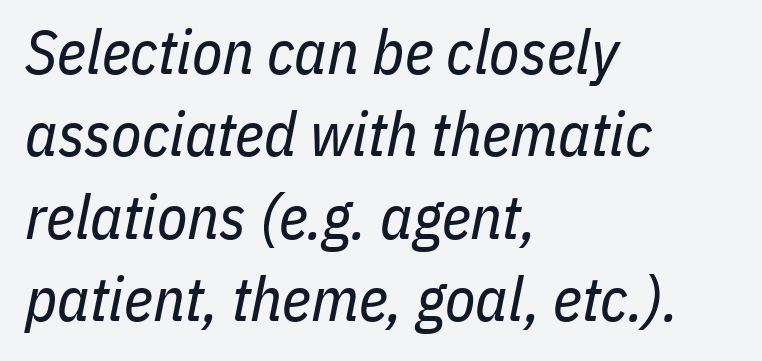
The image shows 62 px regular-weight, condensed type, italic (leaning right); set left-aligned, normal line spacing (1.33x), normal letter spacing, not underlined; low stroke contrast and a medium x-height.
